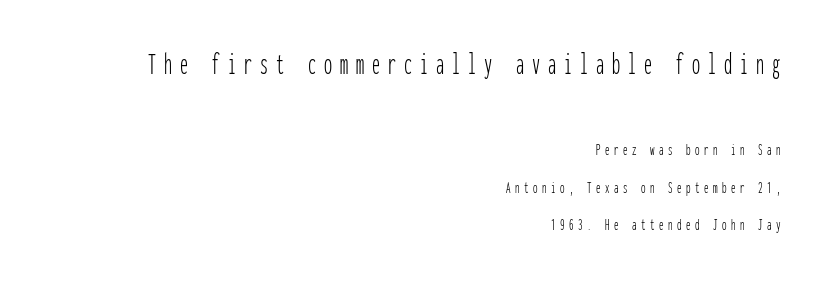
Q: Is the text bold? A: No.
Q: Is the text italic (slanted)? A: No, it is upright.
Q: Is the typeface a serif or a sans-serif typeface? A: Sans-serif.
Q: Is the text underlined? A: No.
Q: How is the paragraph aligned? A: Right-aligned.
Q: Is the spacing between letters normal or unusually wide? A: Unusually wide.
Q: Is the spacing between lines tight, normal or loose? A: Loose.
Q: Which block of text is set in a larger size, the first (top) or the second (bottom)? A: The first (top) one.
Q: Width (condensed, normal, or wide)? A: Condensed.
Q: Stroke contrast? A: Low.
Q: x-height? A: Medium.
Q: Monospaced? A: Yes.
